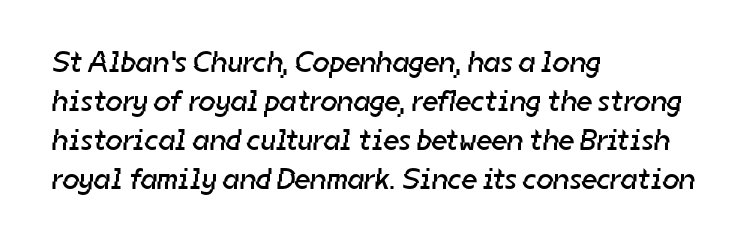
In terms of letterspacing, this is plain default setting. The block of text has a typical density, with ordinary space between rows. Plain, unruled lines of type. Counters stay open thanks to moderate or lighter strokes. Every row of glyphs begins at an identical x-position on the left. Type style note: lacks serifs.
